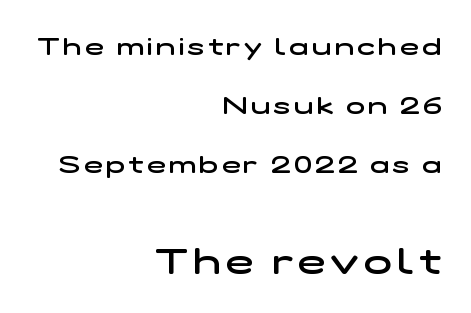
The image shows 37 px semibold, wide sans-serif type; set right-aligned, loose line spacing (2.36x), not underlined; the second (bottom) block is 1.48x larger; low stroke contrast and a medium x-height.
